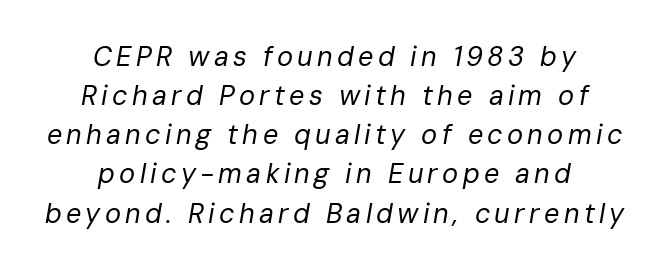
The image shows 27 px text type, italic (leaning right); set centered, normal line spacing (1.45x), not underlined.
